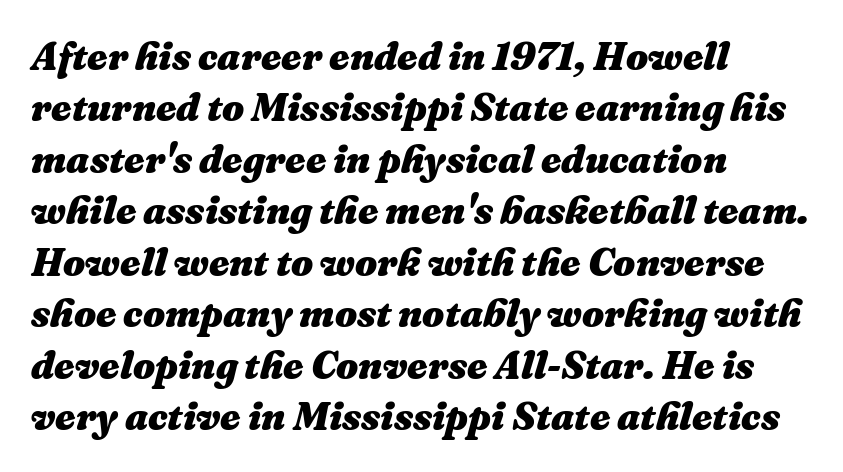
The image shows 39 px heavy type, italic (leaning right); set left-aligned, normal line spacing (1.32x), normal letter spacing, not underlined; medium stroke contrast and a medium x-height.
